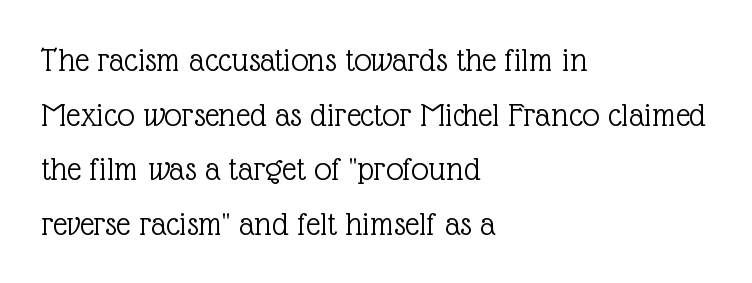
Q: Is the text bold? A: No.
Q: Is the text italic (slanted)? A: No, it is upright.
Q: Is the typeface a serif or a sans-serif typeface? A: Serif.
Q: Is the text underlined? A: No.
Q: How is the paragraph aligned? A: Left-aligned.
Q: Is the spacing between letters normal or unusually wide? A: Normal.
Q: Is the spacing between lines tight, normal or loose? A: Normal.
Q: Width (condensed, normal, or wide)? A: Normal.
Q: x-height? A: Medium.
Q: Monospaced? A: No.
